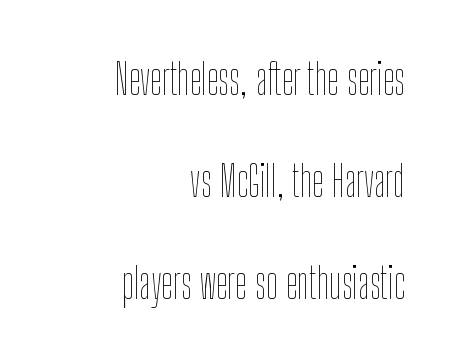
This sample has the flowing, uneven cadence of proportional lettering. A flush-right, rag-left setting is used for this passage. The characters are drawn with everyday or finer stroke widths. The gap between lines stays unmarked.
